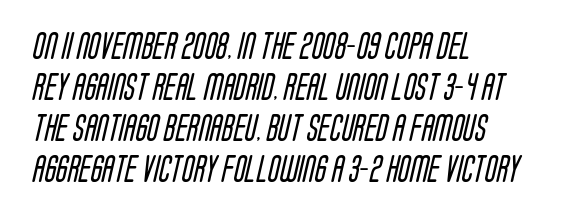
{"bold": "no", "underline": "no", "align": "left", "line_spacing": "normal", "line_spacing_ratio": 1.52, "letter_spacing": "normal", "letter_spacing_em": 0.0, "glyph_px": 27}
